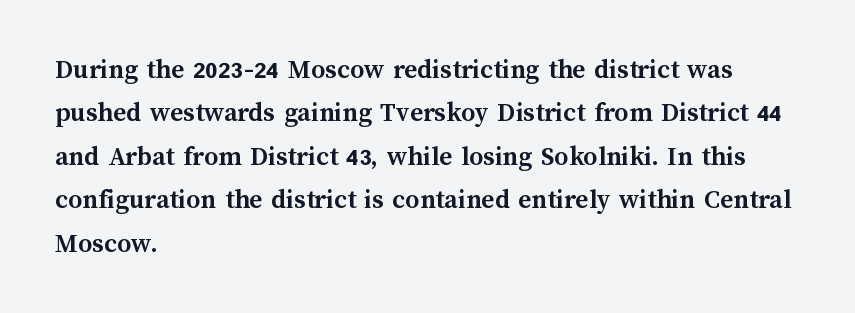
{"italic": "no", "bold": "yes", "weight": "semibold", "width": "normal", "stroke_contrast": "medium", "x_height": "medium", "monospaced": "no", "underline": "no", "align": "left", "line_spacing": "normal", "line_spacing_ratio": 1.55, "letter_spacing": "normal", "letter_spacing_em": 0.0, "glyph_px": 28}
